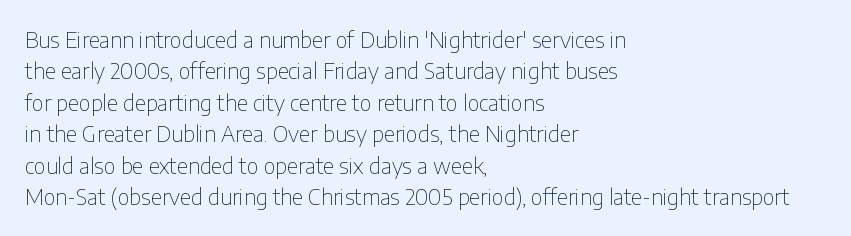
Q: Is the text bold? A: No.
Q: Is the text italic (slanted)? A: No, it is upright.
Q: Is the text underlined? A: No.
Q: How is the paragraph aligned? A: Left-aligned.
Q: Is the spacing between letters normal or unusually wide? A: Normal.
Q: Is the spacing between lines tight, normal or loose? A: Normal.
